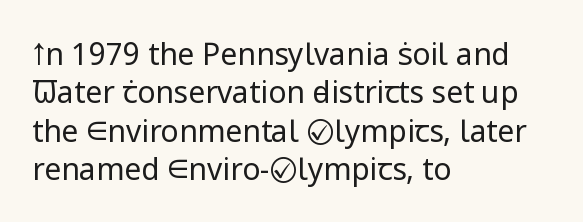
Q: Is the text bold? A: No.
Q: Is the text italic (slanted)? A: No, it is upright.
Q: Is the typeface a serif or a sans-serif typeface? A: Sans-serif.
Q: Is the text underlined? A: No.
Q: How is the paragraph aligned? A: Left-aligned.
Q: Is the spacing between letters normal or unusually wide? A: Normal.
Q: Is the spacing between lines tight, normal or loose? A: Normal.
Q: Width (condensed, normal, or wide)? A: Normal.
Q: Stroke contrast? A: Low.
Q: x-height? A: Medium.
Q: Monospaced? A: No.
